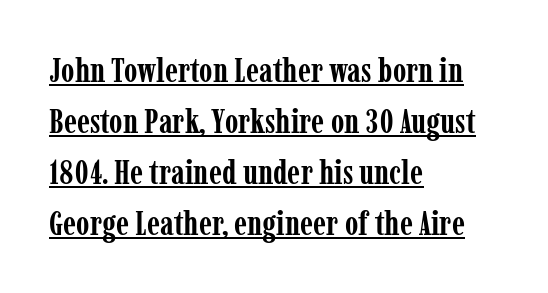
The face used here is proportionally spaced, like ordinary book or web type. Line starts are locked; line ends wander. Is there much room between lines? A standard amount, neither cramped nor airy. This rendering features underlined lettering. The rendering uses a bold face; every stroke is thick and dark.
